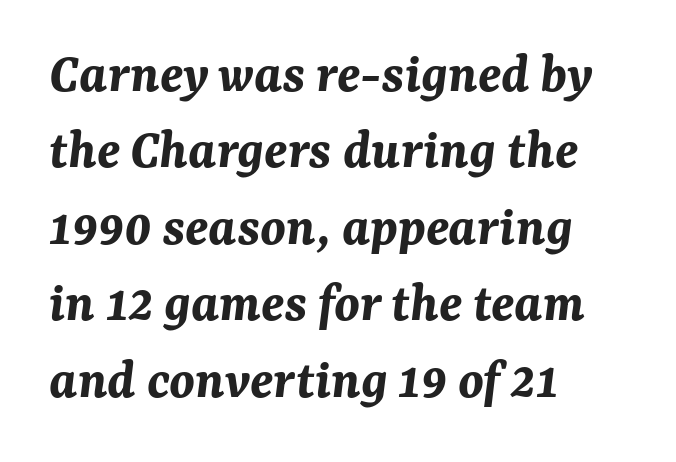
{"italic": "yes", "lean": "right", "slant_degrees": 7, "bold": "yes", "weight": "bold", "width": "normal", "stroke_contrast": "medium", "x_height": "medium", "monospaced": "no", "underline": "no", "align": "left", "line_spacing": "normal", "line_spacing_ratio": 1.34, "letter_spacing": "normal", "letter_spacing_em": 0.0, "glyph_px": 57}
